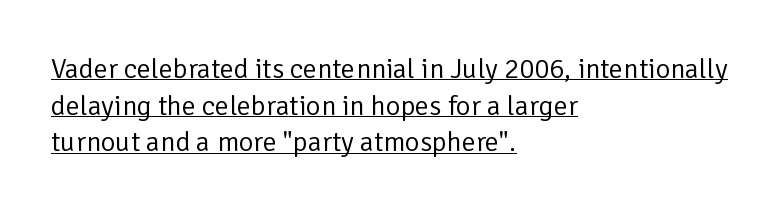
Q: Is the text bold? A: No.
Q: Is the text italic (slanted)? A: No, it is upright.
Q: Is the typeface a serif or a sans-serif typeface? A: Sans-serif.
Q: Is the text underlined? A: Yes.
Q: How is the paragraph aligned? A: Left-aligned.
Q: Is the spacing between letters normal or unusually wide? A: Normal.
Q: Is the spacing between lines tight, normal or loose? A: Normal.
Q: Width (condensed, normal, or wide)? A: Normal.
Q: Stroke contrast? A: Low.
Q: x-height? A: Medium.
Q: Monospaced? A: No.
